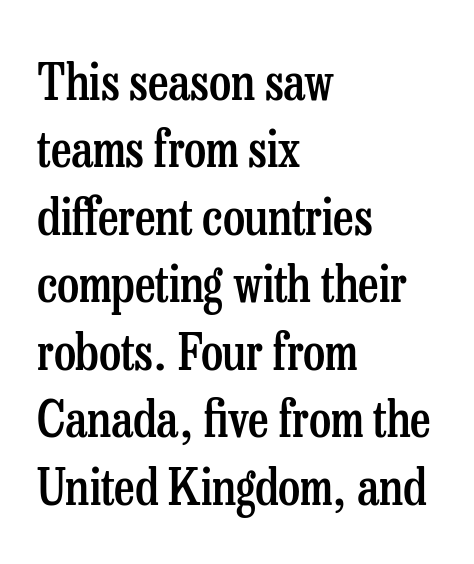
Q: Is the text bold? A: Semi-bold.
Q: Is the text italic (slanted)? A: No, it is upright.
Q: Is the typeface a serif or a sans-serif typeface? A: Serif.
Q: Is the text underlined? A: No.
Q: How is the paragraph aligned? A: Left-aligned.
Q: Is the spacing between letters normal or unusually wide? A: Normal.
Q: Is the spacing between lines tight, normal or loose? A: Normal.
Q: Width (condensed, normal, or wide)? A: Condensed.
Q: Stroke contrast? A: Low.
Q: x-height? A: Medium.
Q: Monospaced? A: No.
